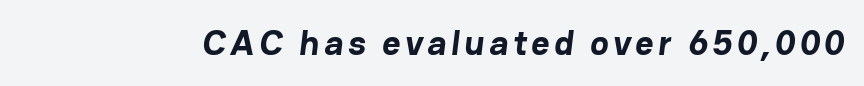
Character widths vary here, with narrow letters taking less room than wide ones. The typesetting leans heavy: a genuine bold. Glance below the letters and you will spot only blank space. The designer went with a sans here, leaving each stem footless.
